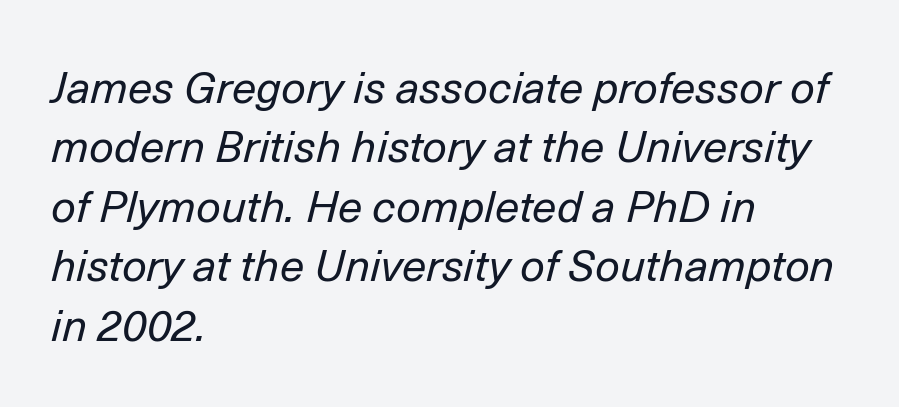
The image shows 44 px regular-weight type, italic (leaning right); set left-aligned, normal line spacing (1.35x), normal letter spacing, not underlined; low stroke contrast and a medium x-height.
